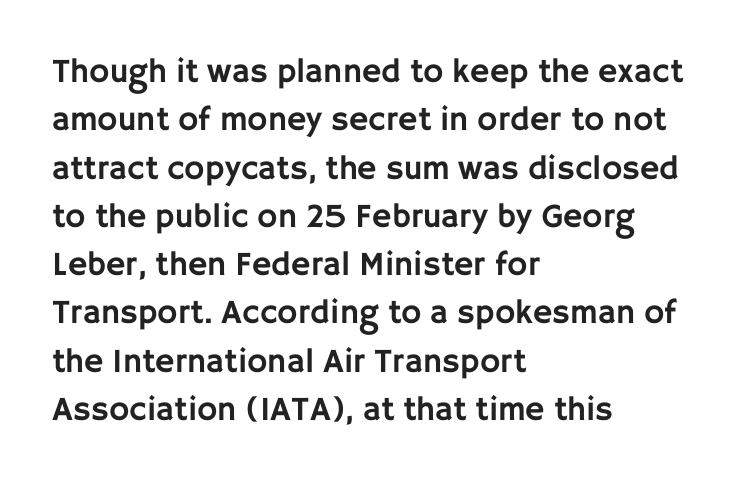
The image shows 34 px sans-serif type, upright; set left-aligned, normal line spacing (1.42x), normal letter spacing, not underlined; low stroke contrast and a large x-height.
